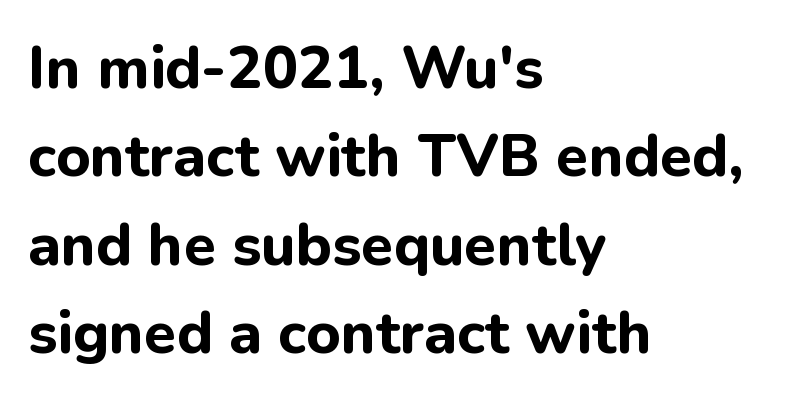
{"serif": "no", "italic": "no", "bold": "yes", "weight": "bold", "width": "normal", "stroke_contrast": "low", "x_height": "medium", "monospaced": "no", "underline": "no", "align": "left", "line_spacing": "normal", "line_spacing_ratio": 1.5, "letter_spacing": "normal", "letter_spacing_em": 0.0, "glyph_px": 59}
